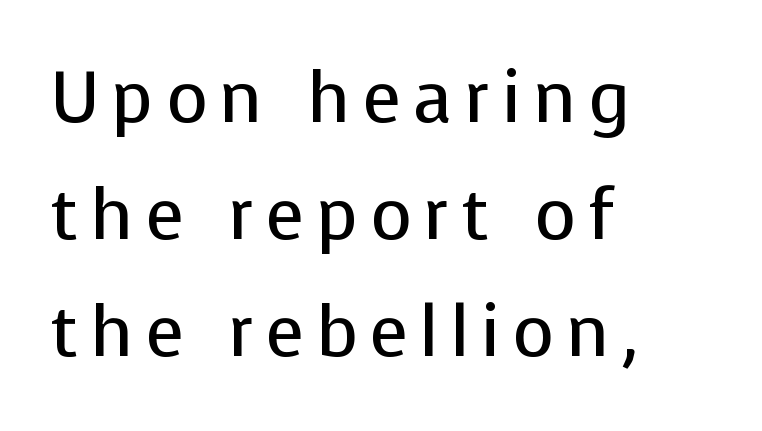
Quick note: underline off. No extra ink here — the face is not bold. Nope, not italic — everything's standing straight. Normally led — the rows are evenly, conventionally spaced. Horizontally, the lines are justified to the leading edge only. Spacing verdict: proportional, widths tailored to each character.
